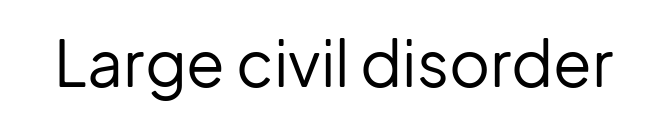
{"serif": "no", "italic": "no", "bold": "no", "weight": "regular", "width": "normal", "stroke_contrast": "low", "x_height": "medium", "monospaced": "no", "underline": "no", "letter_spacing": "normal", "letter_spacing_em": 0.0, "glyph_px": 63}
